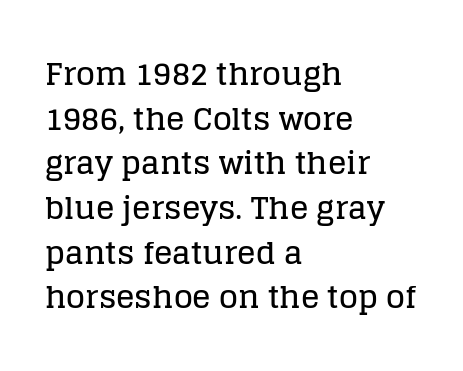
The image shows 31 px serif type, upright; set left-aligned, normal line spacing (1.44x), normal letter spacing, not underlined; low stroke contrast and a large x-height.
